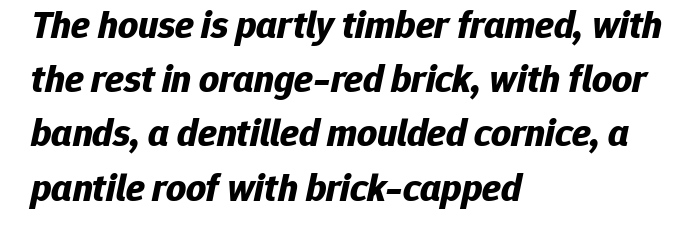
Q: Is the text bold? A: Yes.
Q: Is the text italic (slanted)? A: Yes, it leans right by about 12 degrees.
Q: Is the text underlined? A: No.
Q: How is the paragraph aligned? A: Left-aligned.
Q: Is the spacing between letters normal or unusually wide? A: Normal.
Q: Is the spacing between lines tight, normal or loose? A: Normal.
Q: Width (condensed, normal, or wide)? A: Normal.
Q: Stroke contrast? A: Low.
Q: x-height? A: Medium.
Q: Monospaced? A: No.
